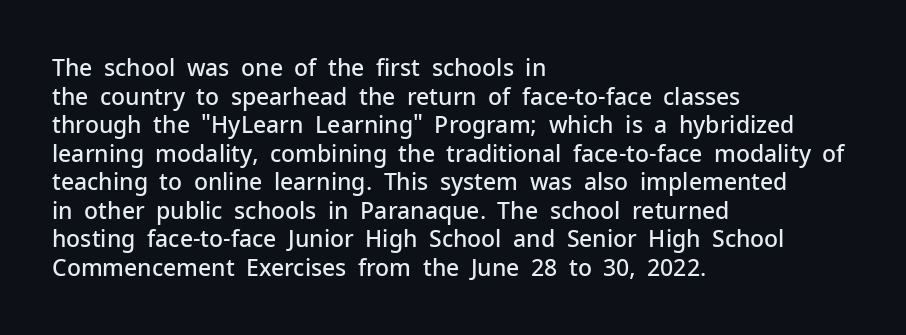
Q: Is the text bold? A: Semi-bold.
Q: Is the text italic (slanted)? A: No, it is upright.
Q: Is the text underlined? A: No.
Q: How is the paragraph aligned? A: Left-aligned.
Q: Is the spacing between letters normal or unusually wide? A: Normal.
